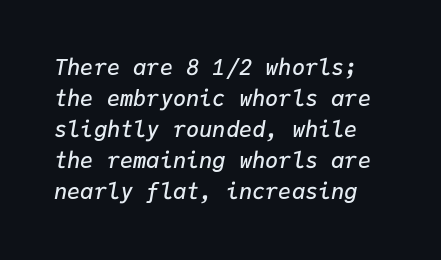
The image shows 22 px text type, italic (leaning right); set normal line spacing (1.41x), normal letter spacing, not underlined.
